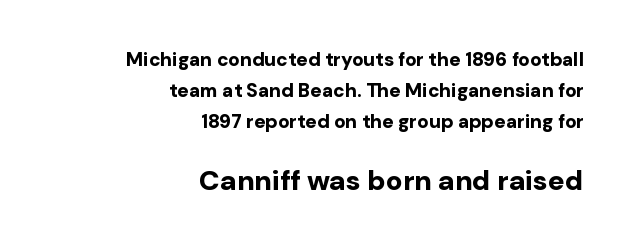
{"serif": "no", "italic": "no", "bold": "yes", "weight": "bold", "width": "normal", "stroke_contrast": "low", "x_height": "medium", "monospaced": "no", "underline": "no", "align": "right", "line_spacing": "normal", "line_spacing_ratio": 1.62, "letter_spacing": "normal", "letter_spacing_em": 0.0, "larger_block": "second", "size_ratio": 1.47, "glyph_px": 28}
